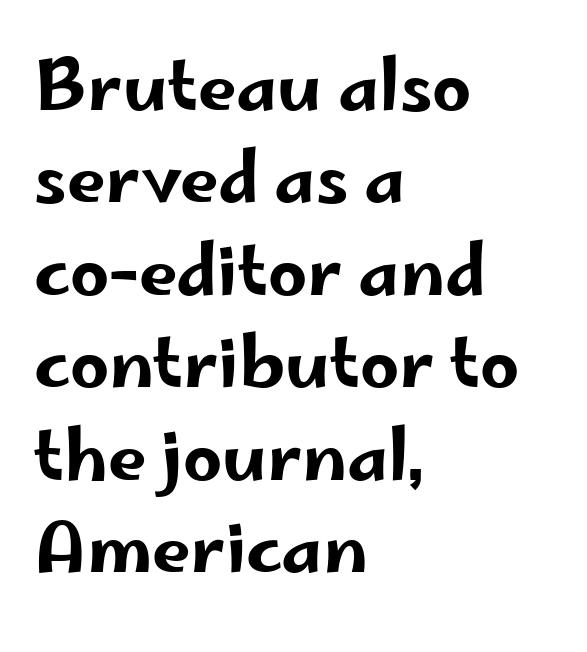
The setting favours the left margin, as ordinary paragraphs usually do. In terms of leading, this rendering sits right in the middle. This sample has the flowing, uneven cadence of proportional lettering. Characters follow at the spacing the type designer built in.
